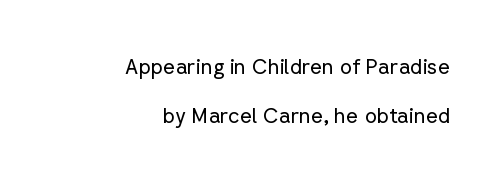
Q: Is the text bold? A: No.
Q: Is the text italic (slanted)? A: No, it is upright.
Q: Is the text underlined? A: No.
Q: How is the paragraph aligned? A: Right-aligned.
Q: Is the spacing between letters normal or unusually wide? A: Normal.
Q: Is the spacing between lines tight, normal or loose? A: Loose.
